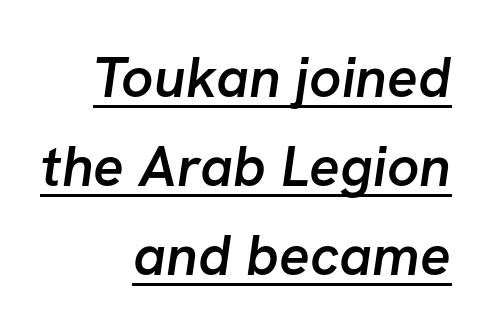
Underline: present. The passage shown is typed in a proportional face where columns would drift. Students, note that the glyphs here touch the page at normal intervals. Rows of type keep a routine distance in the vertical direction. Compared with a flush-left layout, this one pins lines to the opposite, right side. The font family rendered here belongs to the sans-serif group.
